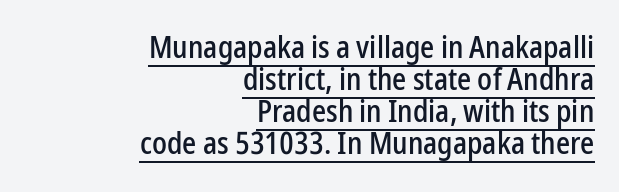
Q: Is the text italic (slanted)? A: No, it is upright.
Q: Is the typeface a serif or a sans-serif typeface? A: Sans-serif.
Q: Is the text underlined? A: Yes.
Q: How is the paragraph aligned? A: Right-aligned.
Q: Is the spacing between letters normal or unusually wide? A: Normal.
Q: Is the spacing between lines tight, normal or loose? A: Tight.
Q: Width (condensed, normal, or wide)? A: Condensed.
Q: Stroke contrast? A: Low.
Q: x-height? A: Medium.
Q: Monospaced? A: No.
